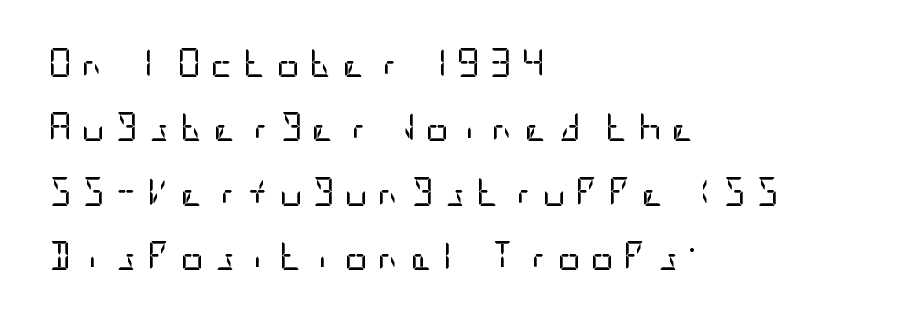
{"serif": "no", "italic": "no", "bold": "no", "weight": "regular", "width": "condensed", "stroke_contrast": "low", "x_height": "large", "underline": "no", "align": "left", "line_spacing": "loose", "line_spacing_ratio": 2.22, "letter_spacing": "wide", "letter_spacing_em": 0.32, "glyph_px": 29}
